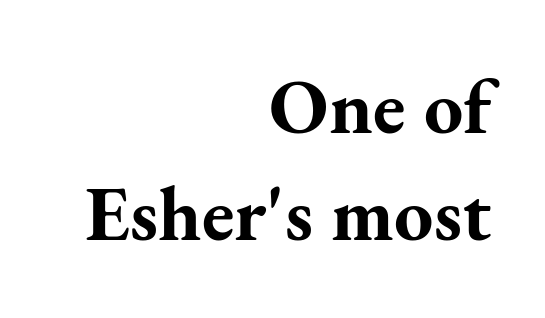
Q: Is the text bold? A: Yes.
Q: Is the text italic (slanted)? A: No, it is upright.
Q: Is the typeface a serif or a sans-serif typeface? A: Serif.
Q: Is the text underlined? A: No.
Q: How is the paragraph aligned? A: Right-aligned.
Q: Is the spacing between letters normal or unusually wide? A: Normal.
Q: Is the spacing between lines tight, normal or loose? A: Normal.
Q: Width (condensed, normal, or wide)? A: Normal.
Q: Stroke contrast? A: Medium.
Q: x-height? A: Small.
Q: Monospaced? A: No.
